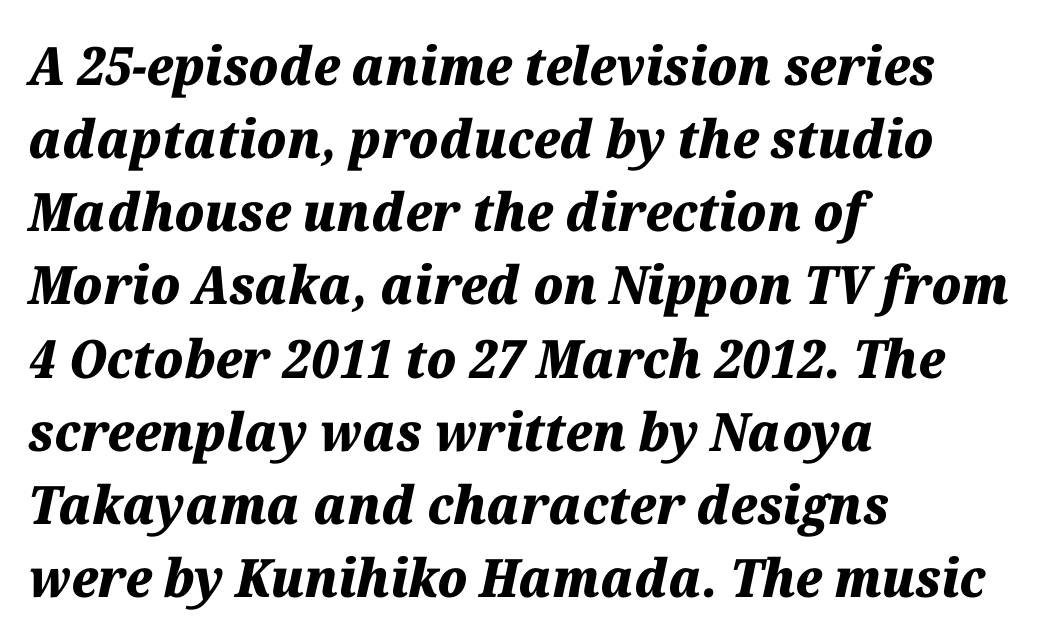
The image shows 53 px heavy type, italic (leaning right); set left-aligned, normal line spacing (1.38x), normal letter spacing, not underlined; medium stroke contrast and a medium x-height.
